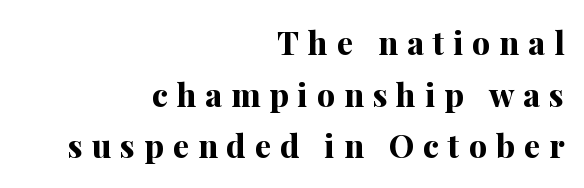
{"serif": "yes", "italic": "no", "bold": "yes", "weight": "bold", "width": "normal", "stroke_contrast": "medium", "x_height": "medium", "monospaced": "no", "underline": "no", "align": "right", "line_spacing": "normal", "line_spacing_ratio": 1.61, "letter_spacing": "wide", "letter_spacing_em": 0.28, "glyph_px": 32}
